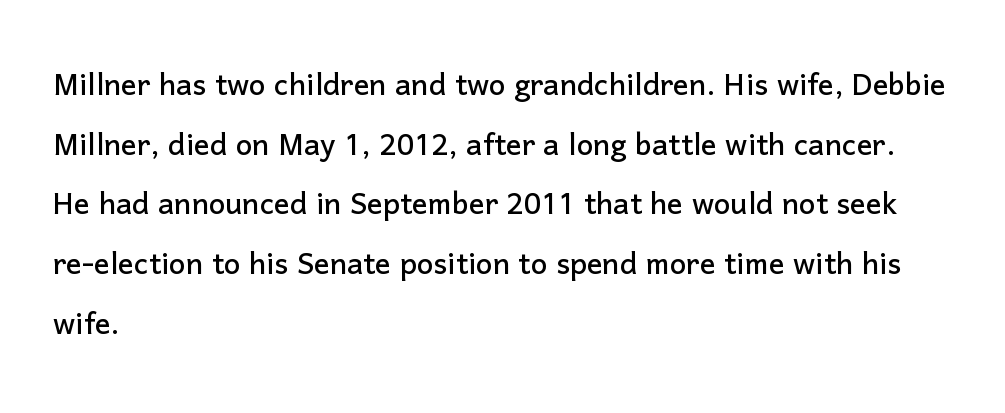
Proportional: the letters do not fall into vertical columns. Do the letters lean? They stand straight. Typeset ragged right — the left edge is the straight one. This is sans-serif lettering, the kind often seen on screens and signage. Each row of text sits above clean, open space. Observe the ordinary spacing: letters are neighbours, not strangers.
